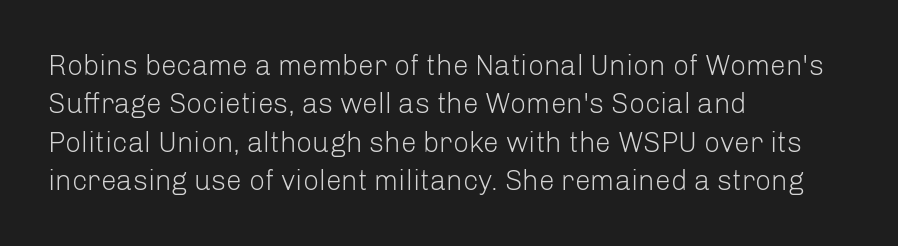
Casual observation: everything's shoved over to the left. Stroke mass is kept to a normal reading level or below. The letterforms sit shoulder to shoulder at normal distance. How would I describe the line gaps? Plain and ordinary. A roman cut, with each character standing at attention. Do the characters align in a grid? No, the font is proportional.
